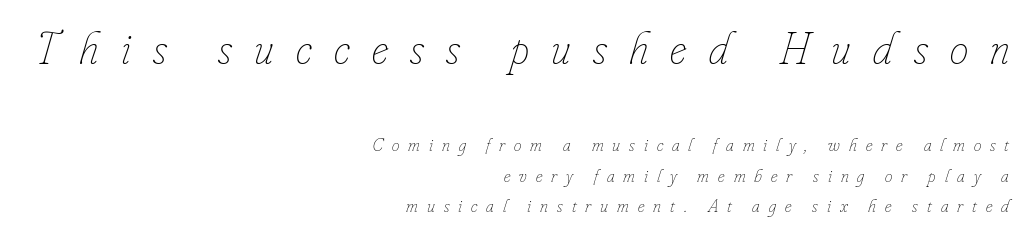
{"italic": "yes", "lean": "right", "slant_degrees": 16, "bold": "no", "weight": "thin", "width": "condensed", "stroke_contrast": "low", "x_height": "small", "monospaced": "no", "underline": "no", "align": "right", "line_spacing": "normal", "line_spacing_ratio": 1.62, "letter_spacing": "wide", "letter_spacing_em": 0.47, "larger_block": "first", "size_ratio": 2.47, "glyph_px": 47}
